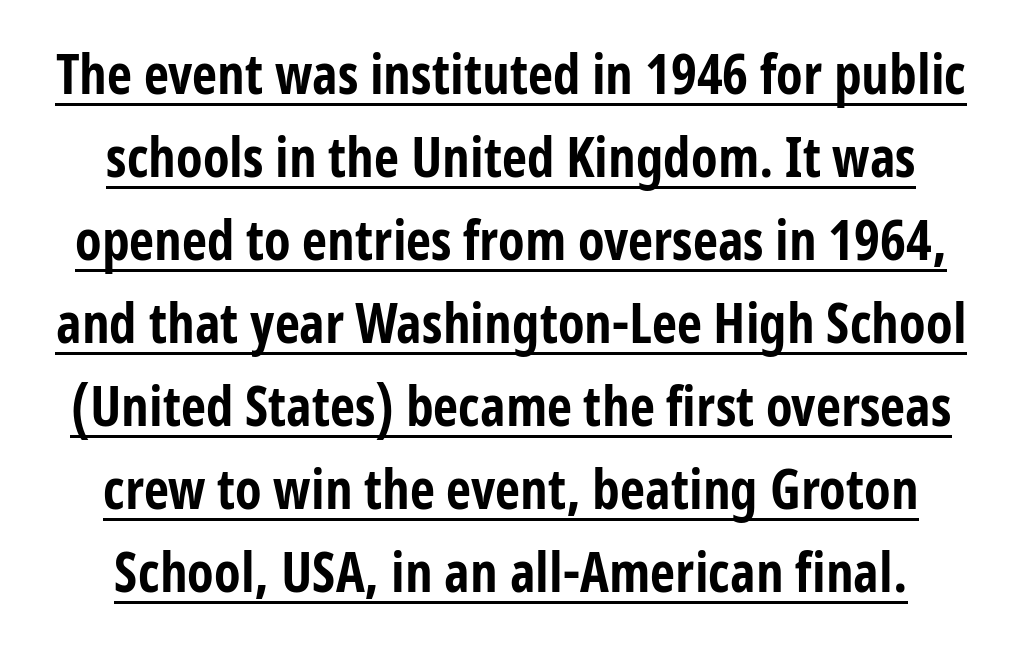
The image shows 55 px bold, condensed sans-serif type, upright; set normal line spacing (1.51x), normal letter spacing, underlined; low stroke contrast and a medium x-height.
